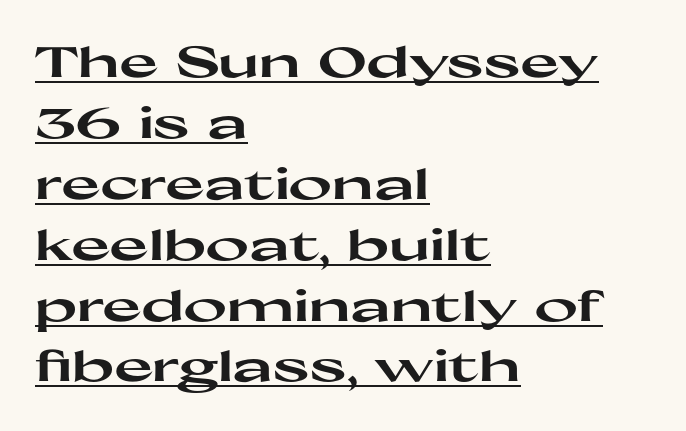
Serifs: no, the terminals of the letterforms are clean. Is the letter spacing exaggerated? No — it looks like the ordinary default. Every character sits straight up, as roman type does. Line starts are locked; line ends wander. Quick note: interline space is typical. The string is rendered with underlining switched on.
